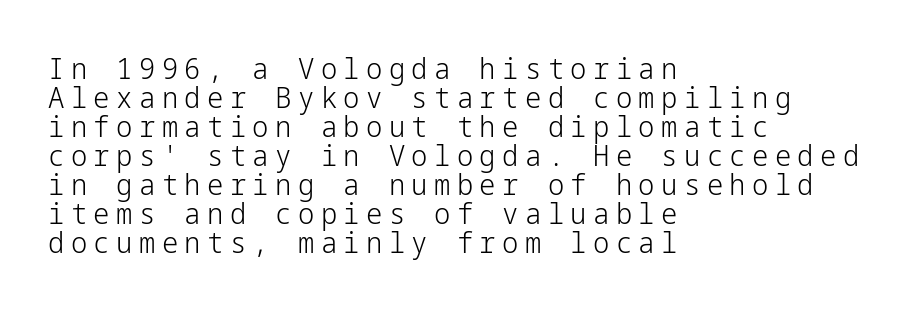
{"serif": "no", "italic": "no", "bold": "no", "weight": "light", "width": "normal", "stroke_contrast": "low", "x_height": "medium", "underline": "no", "align": "left", "line_spacing": "tight", "line_spacing_ratio": 1.0, "letter_spacing": "wide", "letter_spacing_em": 0.22, "glyph_px": 29}
